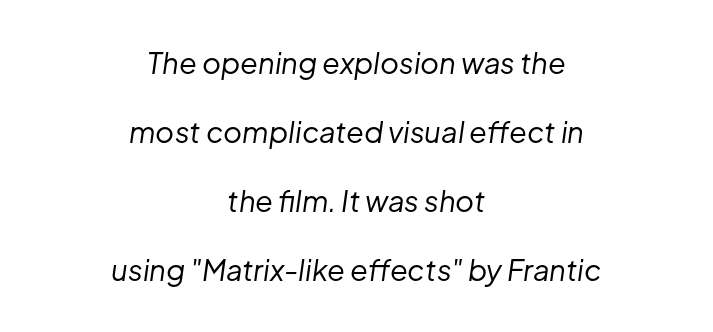
{"italic": "yes", "lean": "right", "slant_degrees": 8, "bold": "no", "weight": "regular", "width": "normal", "stroke_contrast": "low", "x_height": "medium", "monospaced": "no", "underline": "no", "align": "center", "line_spacing": "loose", "line_spacing_ratio": 2.38, "letter_spacing": "normal", "letter_spacing_em": 0.0, "glyph_px": 29}
